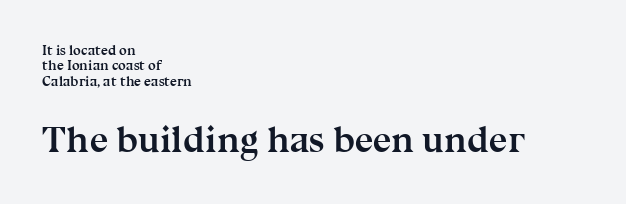
Q: Is the text bold? A: Yes.
Q: Is the text italic (slanted)? A: No, it is upright.
Q: Is the typeface a serif or a sans-serif typeface? A: Serif.
Q: Is the text underlined? A: No.
Q: How is the paragraph aligned? A: Left-aligned.
Q: Is the spacing between letters normal or unusually wide? A: Normal.
Q: Is the spacing between lines tight, normal or loose? A: Tight.
Q: Which block of text is set in a larger size, the first (top) or the second (bottom)? A: The second (bottom) one.
Q: Width (condensed, normal, or wide)? A: Normal.
Q: Stroke contrast? A: Medium.
Q: x-height? A: Medium.
Q: Monospaced? A: No.
